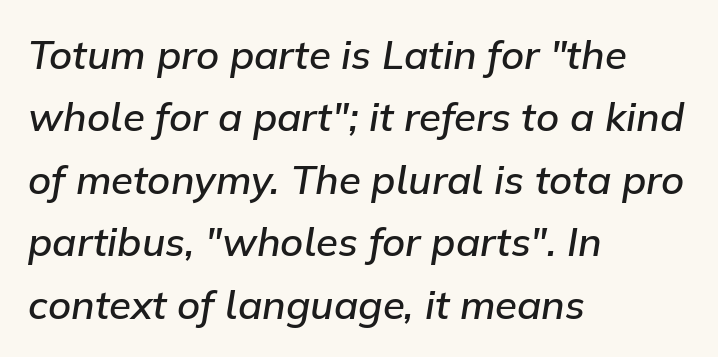
{"italic": "yes", "lean": "right", "slant_degrees": 9, "bold": "semi", "weight": "semibold", "width": "normal", "stroke_contrast": "low", "x_height": "medium", "monospaced": "no", "underline": "no", "align": "left", "line_spacing": "normal", "line_spacing_ratio": 1.56, "letter_spacing": "normal", "letter_spacing_em": 0.0, "glyph_px": 40}
